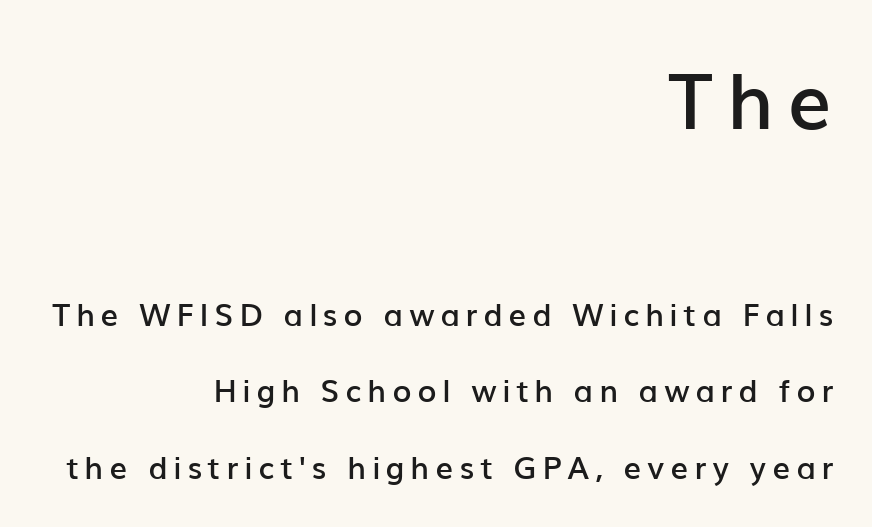
Layout note: lines flush right. One glance says open: line gaps are wider than usual. The passage shown is not underscored anywhere. Typesetter's note: demi weight, one step under bold. It's the straight-up-and-down kind of type.
